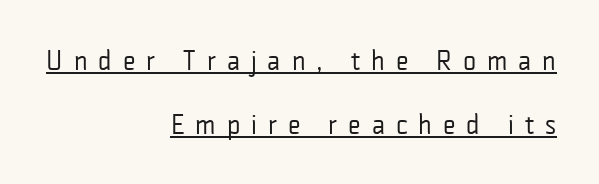
{"serif": "no", "italic": "no", "bold": "no", "weight": "regular", "width": "condensed", "stroke_contrast": "low", "x_height": "medium", "monospaced": "no", "underline": "yes", "align": "right", "line_spacing": "loose", "line_spacing_ratio": 2.28, "letter_spacing": "wide", "letter_spacing_em": 0.39, "glyph_px": 28}
